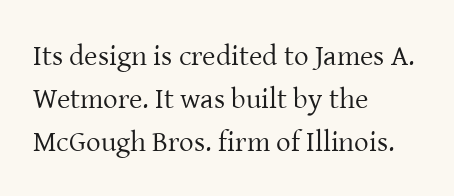
{"serif": "yes", "italic": "no", "bold": "no", "weight": "regular", "width": "normal", "stroke_contrast": "low", "x_height": "medium", "monospaced": "no", "underline": "no", "align": "left", "line_spacing": "normal", "line_spacing_ratio": 1.49, "letter_spacing": "normal", "letter_spacing_em": 0.0, "glyph_px": 29}
